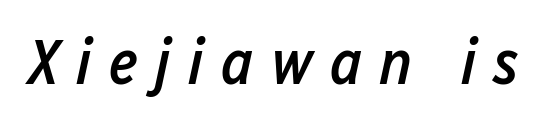
Q: Is the text bold? A: Semi-bold.
Q: Is the text italic (slanted)? A: Yes, it leans right by about 12 degrees.
Q: Is the text underlined? A: No.
Q: Is the spacing between letters normal or unusually wide? A: Unusually wide.
Q: Width (condensed, normal, or wide)? A: Condensed.
Q: Stroke contrast? A: Low.
Q: x-height? A: Medium.
Q: Monospaced? A: No.
